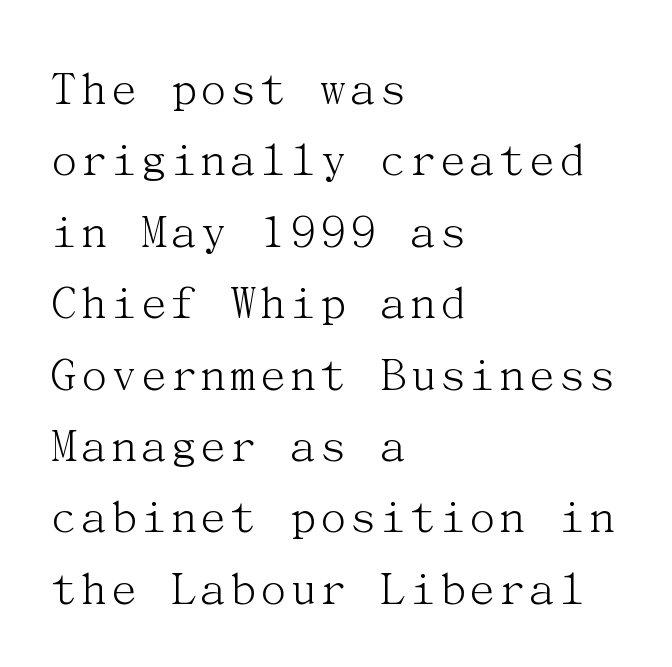
Q: Is the text bold? A: No.
Q: Is the text italic (slanted)? A: No, it is upright.
Q: Is the typeface a serif or a sans-serif typeface? A: Serif.
Q: Is the text underlined? A: No.
Q: How is the paragraph aligned? A: Left-aligned.
Q: Is the spacing between letters normal or unusually wide? A: Normal.
Q: Is the spacing between lines tight, normal or loose? A: Normal.
Q: Width (condensed, normal, or wide)? A: Normal.
Q: Stroke contrast? A: Medium.
Q: x-height? A: Medium.
